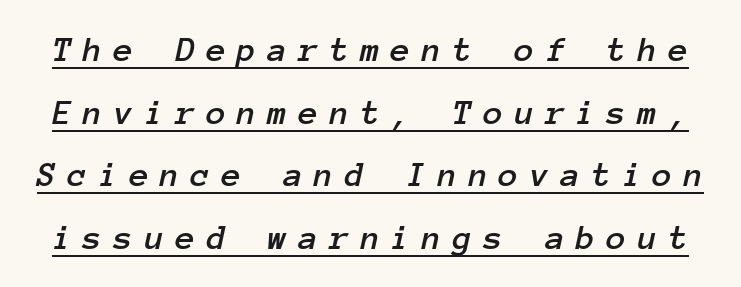
There is plenty of visible air inserted between adjacent glyphs. The rendering uses typewriter-style spacing with identical character cells. Somebody hit Ctrl+U on this one — the words are underlined. The font's italic variant was chosen for this text.
